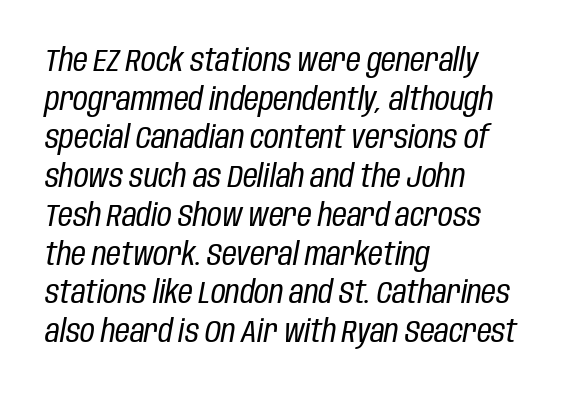
Type without underlining. Each word holds together tightly as a unit, with standard inter-letter gaps. Alignment: flush left. Looks like regular typesetting: each glyph gets only the width it needs.
